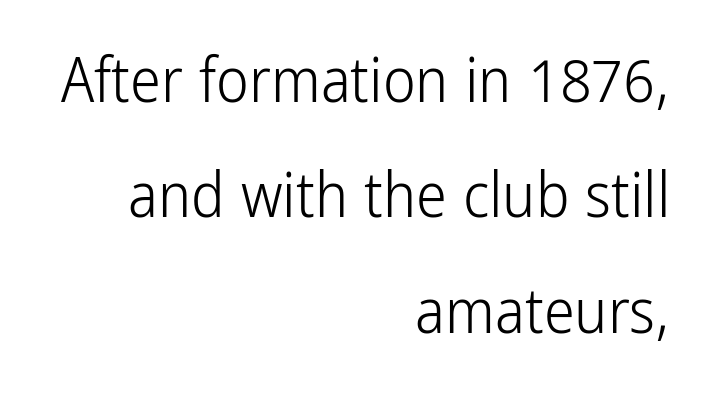
{"serif": "no", "italic": "no", "bold": "no", "weight": "light", "width": "condensed", "stroke_contrast": "low", "x_height": "medium", "monospaced": "no", "underline": "no", "align": "right", "line_spacing_ratio": 1.86, "letter_spacing": "normal", "letter_spacing_em": 0.0, "glyph_px": 62}
